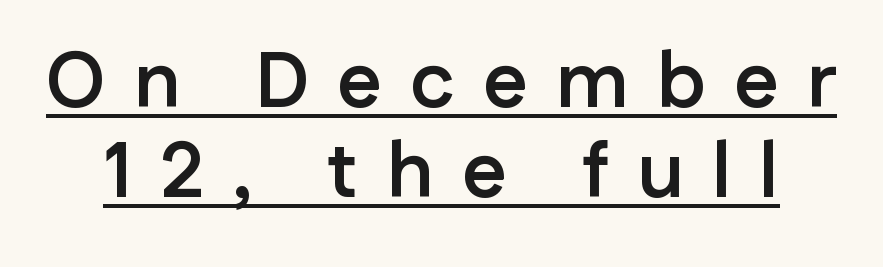
Q: Is the text bold? A: Yes.
Q: Is the text italic (slanted)? A: No, it is upright.
Q: Is the typeface a serif or a sans-serif typeface? A: Sans-serif.
Q: Is the text underlined? A: Yes.
Q: Is the spacing between letters normal or unusually wide? A: Unusually wide.
Q: Is the spacing between lines tight, normal or loose? A: Tight.
Q: Width (condensed, normal, or wide)? A: Normal.
Q: Stroke contrast? A: Low.
Q: x-height? A: Medium.
Q: Monospaced? A: No.
